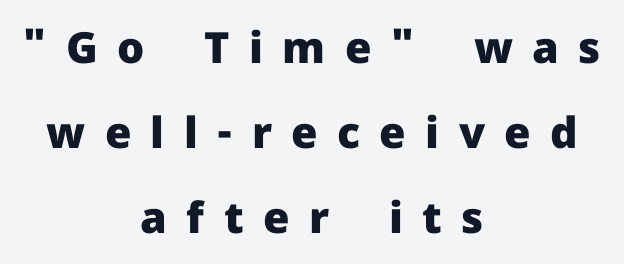
{"serif": "no", "italic": "no", "bold": "yes", "weight": "heavy", "width": "normal", "stroke_contrast": "low", "x_height": "medium", "monospaced": "no", "underline": "no", "align": "center", "line_spacing": "loose", "line_spacing_ratio": 1.98, "letter_spacing": "wide", "letter_spacing_em": 0.45, "glyph_px": 43}
